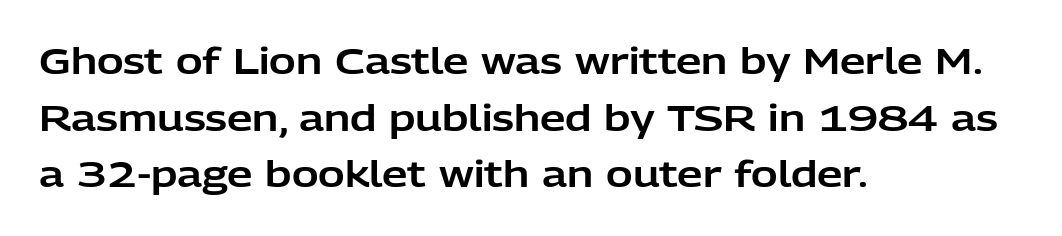
Note the varied advance widths — an 'i' is clearly narrower than an 'm'. The foot of each line stays bare and open. Check where the strokes stop: nothing finishes them off — pure sans. The lettering stays uniformly vertical, giving the passage a roman look. Spacing between characters is what you'd get straight out of the box. Leading matches the norm, producing a regular column.
